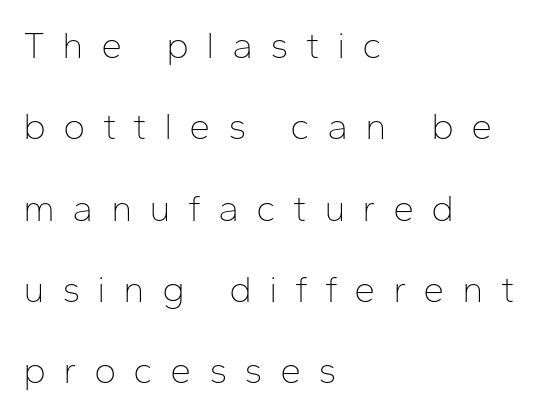
{"serif": "no", "italic": "no", "bold": "no", "weight": "thin", "width": "normal", "stroke_contrast": "low", "x_height": "medium", "monospaced": "no", "underline": "no", "align": "left", "line_spacing": "loose", "line_spacing_ratio": 2.14, "letter_spacing": "wide", "letter_spacing_em": 0.45, "glyph_px": 38}
